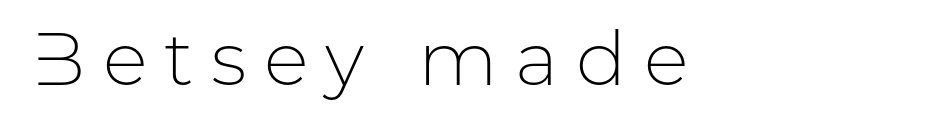
The image shows 75 px light sans-serif type, upright; set unusually wide letter spacing (+0.23 em), not underlined; low stroke contrast and a medium x-height.
